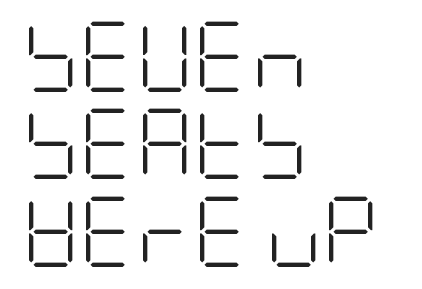
{"serif": "no", "italic": "no", "bold": "no", "weight": "light", "width": "condensed", "stroke_contrast": "low", "x_height": "large", "underline": "no", "align": "left", "line_spacing": "normal", "line_spacing_ratio": 1.25, "letter_spacing": "normal", "letter_spacing_em": 0.0, "glyph_px": 70}
